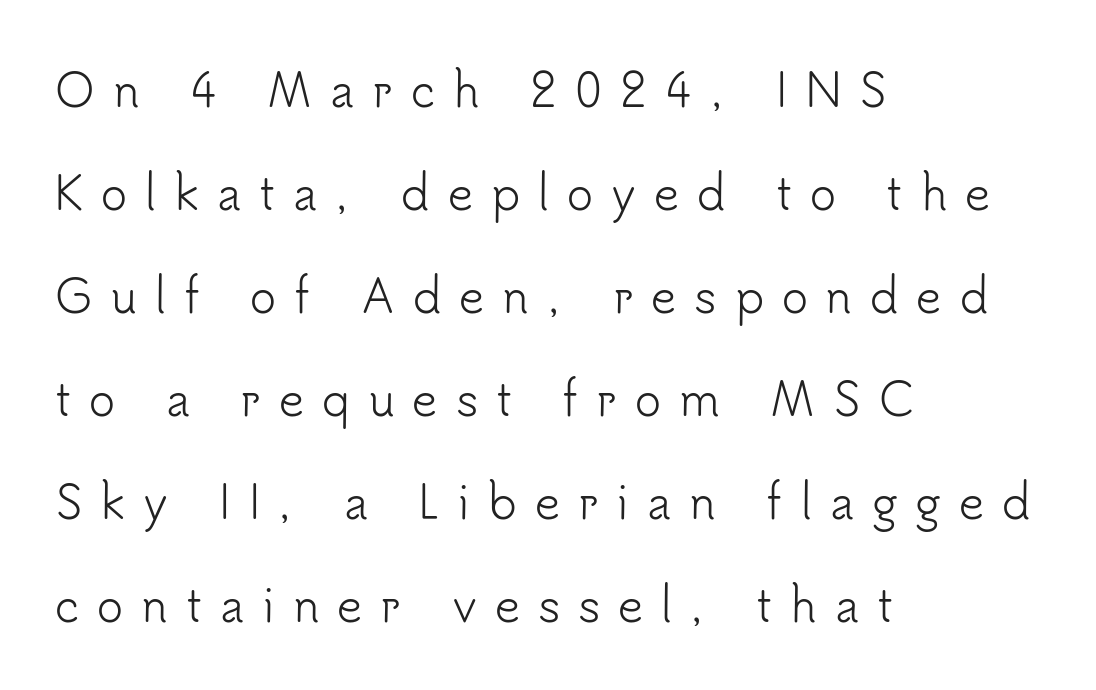
Spacing verdict: proportional, widths tailored to each character. The rendering shows plain stroke endings on the letterforms — a sans-serif design. Leading is clearly above the norm, producing a sparse column. If you drew a line through each stem, it would be perfectly vertical. Counters stay open thanks to moderate or lighter strokes. Spacing between characters has been opened up far beyond the box default.
